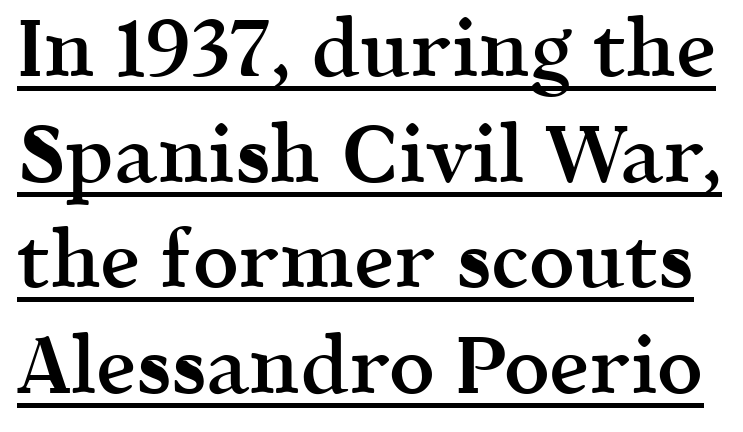
Characters remain perfectly vertical along every line. To sum up the face: it has serifs. There is no visible air inserted between adjacent glyphs. Every word sits above its own underline.
